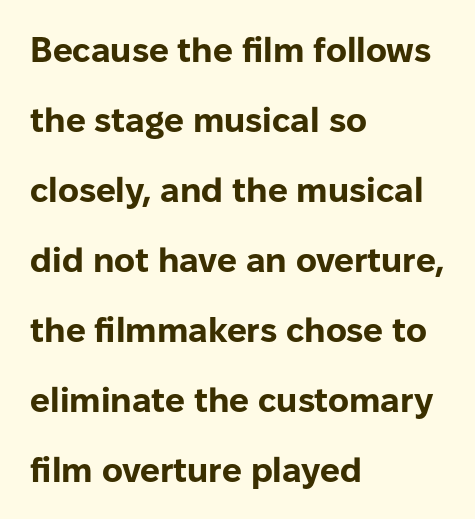
{"serif": "no", "italic": "no", "bold": "yes", "weight": "bold", "width": "normal", "stroke_contrast": "low", "x_height": "medium", "monospaced": "no", "underline": "no", "align": "left", "line_spacing": "loose", "line_spacing_ratio": 2.0, "letter_spacing": "normal", "letter_spacing_em": 0.0, "glyph_px": 35}
